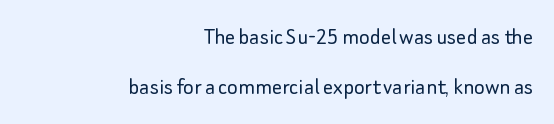
Q: Is the text bold? A: No.
Q: Is the text italic (slanted)? A: No, it is upright.
Q: Is the text underlined? A: No.
Q: How is the paragraph aligned? A: Right-aligned.
Q: Is the spacing between letters normal or unusually wide? A: Normal.
Q: Is the spacing between lines tight, normal or loose? A: Loose.
